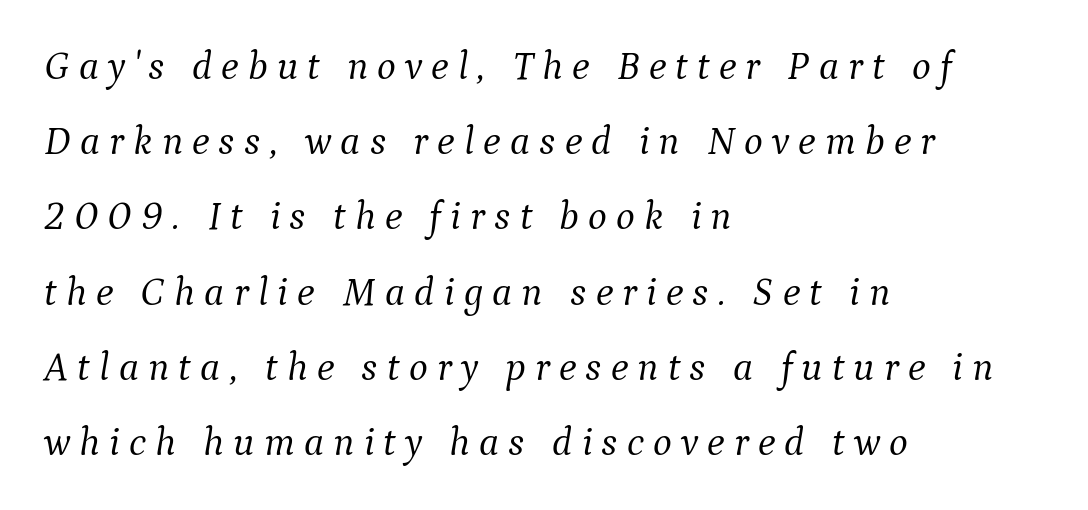
Students, note that the glyphs here are deliberately spaced far apart. Looks like regular typesetting: each glyph gets only the width it needs. Little horizontal feet cap the strokes, marking this as serif type. On a weight scale, this lands at 450 or below. Decoration check: the copy has no underline. Style check: oblique.
